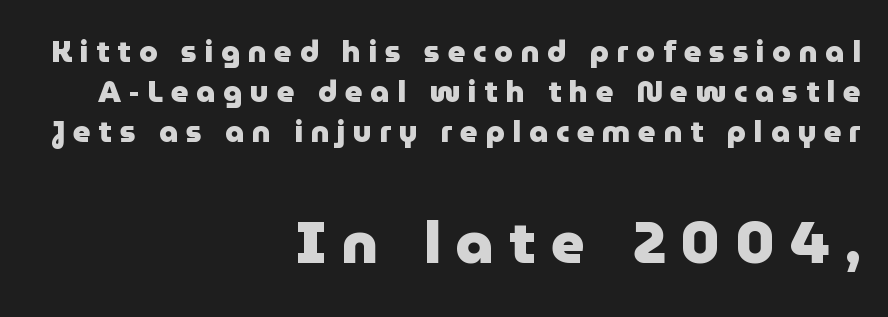
{"serif": "no", "italic": "no", "bold": "yes", "weight": "heavy", "width": "normal", "stroke_contrast": "low", "x_height": "medium", "monospaced": "no", "underline": "no", "align": "right", "line_spacing": "normal", "line_spacing_ratio": 1.34, "letter_spacing": "wide", "letter_spacing_em": 0.26, "larger_block": "second", "size_ratio": 1.97, "glyph_px": 59}
